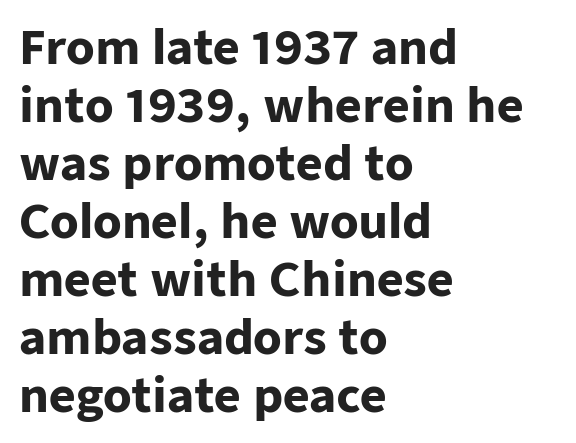
Q: Is the text bold? A: Yes.
Q: Is the text italic (slanted)? A: No, it is upright.
Q: Is the typeface a serif or a sans-serif typeface? A: Sans-serif.
Q: Is the text underlined? A: No.
Q: How is the paragraph aligned? A: Left-aligned.
Q: Is the spacing between letters normal or unusually wide? A: Normal.
Q: Is the spacing between lines tight, normal or loose? A: Normal.
Q: Width (condensed, normal, or wide)? A: Normal.
Q: Stroke contrast? A: Low.
Q: x-height? A: Medium.
Q: Monospaced? A: No.
